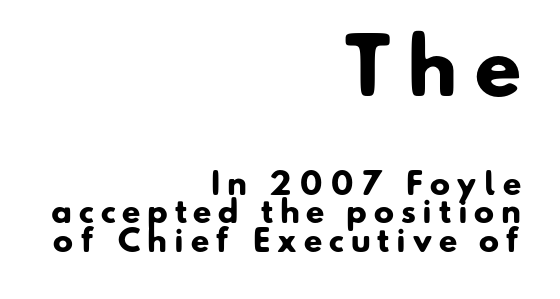
The image shows 76 px heavy sans-serif type; set right-aligned, tight line spacing (0.95x), unusually wide letter spacing (+0.23 em), not underlined; the first (top) block is 2.53x larger; low stroke contrast and a small x-height.
